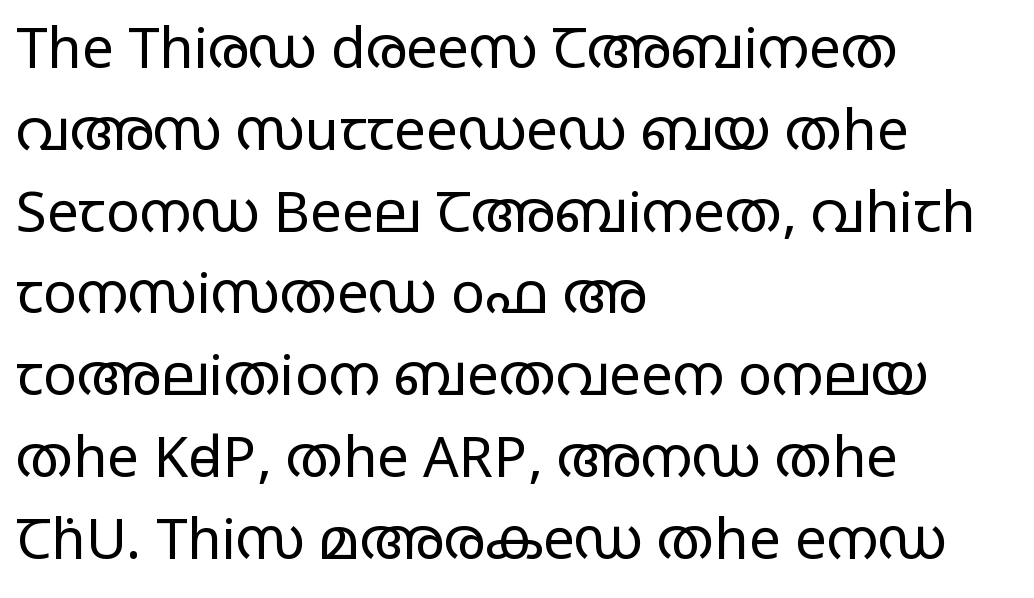
The image shows 56 px regular-weight, wide sans-serif type, upright; set left-aligned, normal line spacing (1.46x), normal letter spacing, not underlined; low stroke contrast and a large x-height.
